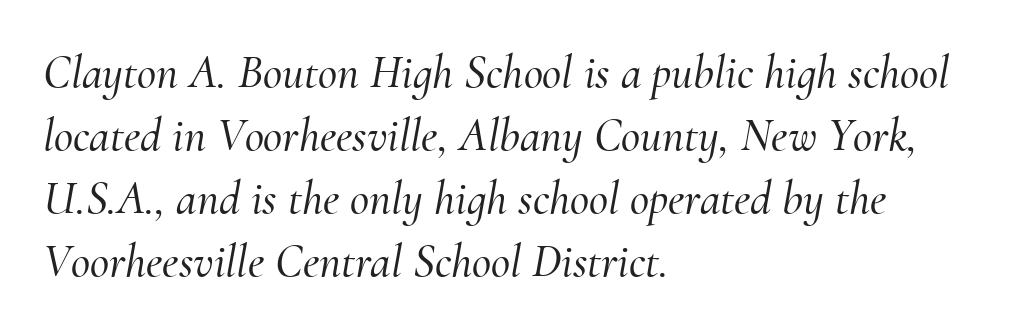
The image shows 47 px serif type, italic (leaning right); set left-aligned, normal line spacing (1.34x), normal letter spacing, not underlined; medium stroke contrast and a small x-height.
